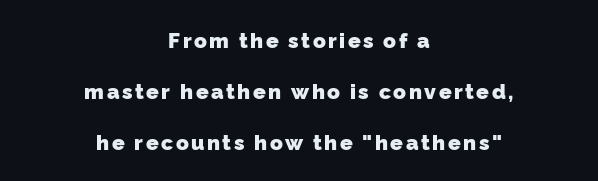
The image shows 21 px bold type; set centered, loose line spacing (2.44x), not underlined.
